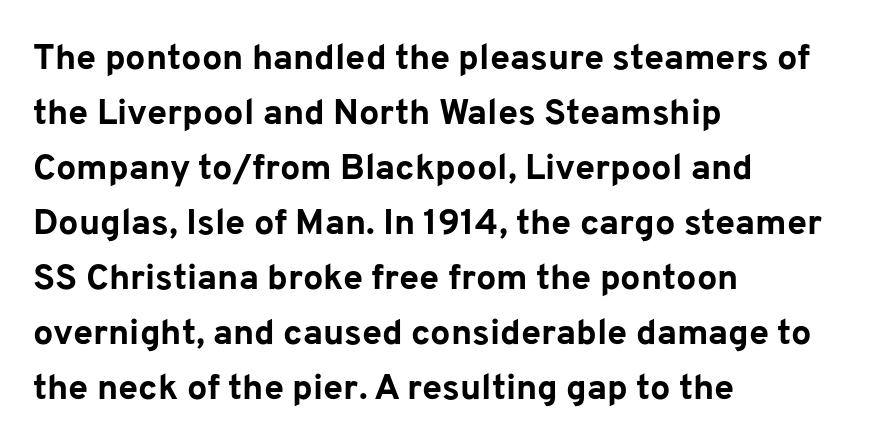
Q: Is the text bold? A: Yes.
Q: Is the text italic (slanted)? A: No, it is upright.
Q: Is the typeface a serif or a sans-serif typeface? A: Sans-serif.
Q: Is the text underlined? A: No.
Q: How is the paragraph aligned? A: Left-aligned.
Q: Is the spacing between letters normal or unusually wide? A: Normal.
Q: Is the spacing between lines tight, normal or loose? A: Normal.
Q: Width (condensed, normal, or wide)? A: Normal.
Q: Stroke contrast? A: Low.
Q: x-height? A: Medium.
Q: Monospaced? A: No.
